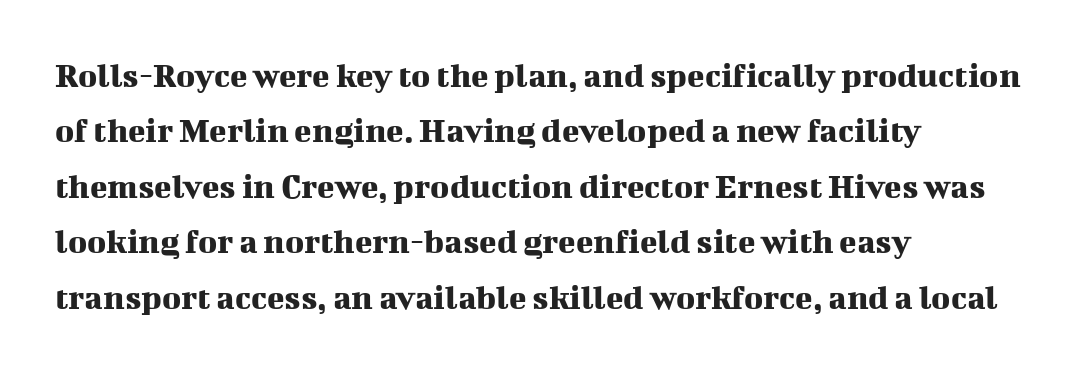
The rendering uses natural spacing where letterforms have individual widths. Decoration check: the copy has no underline. The letters stand upright; this is a roman face. Glyph-to-glyph distance matches everyday printed text. These lines are set flush left with a ragged right edge.
